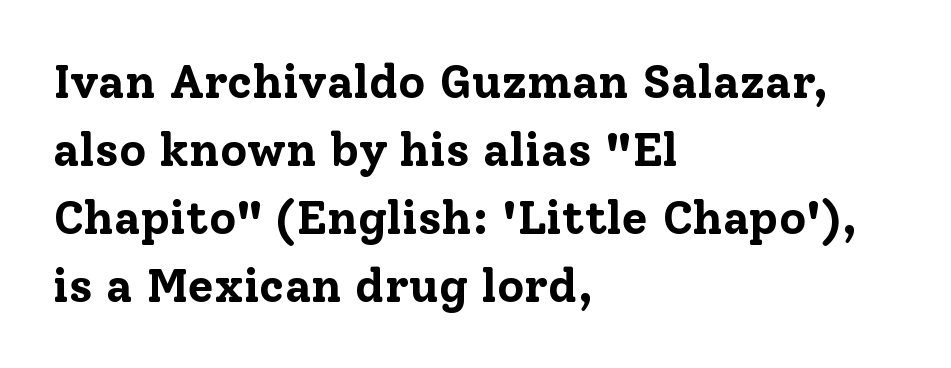
The image shows 47 px bold serif type, upright; set left-aligned, normal line spacing (1.45x), normal letter spacing, not underlined; low stroke contrast and a medium x-height.
